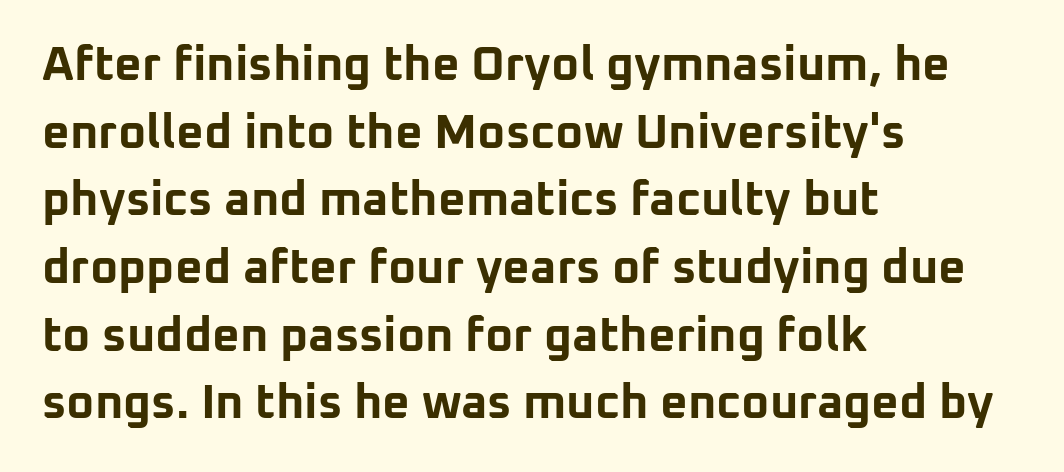
Stroke terminals: plain, sans-serif. Italic? Not at all — the glyphs are vertical. The passage shown is not underscored anywhere. The ragged edge is on the right, which tells us the setting is flush left. Interline gaps are of average width in this sample. A typesetter would call this proportional, since set widths differ per character.
